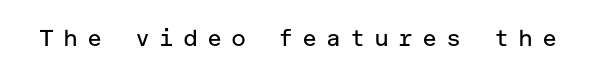
Q: Is the text bold? A: No.
Q: Is the text italic (slanted)? A: No, it is upright.
Q: Is the text underlined? A: No.
Q: Is the spacing between letters normal or unusually wide? A: Unusually wide.
